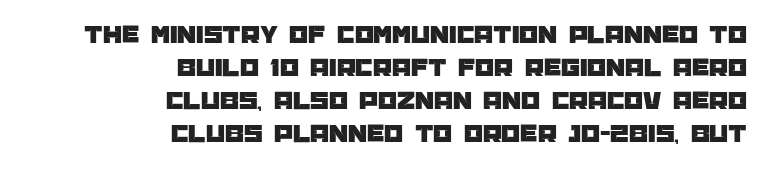
{"italic": "no", "underline": "no", "align": "right", "line_spacing_ratio": 1.22, "letter_spacing": "normal", "letter_spacing_em": 0.0, "glyph_px": 27}
